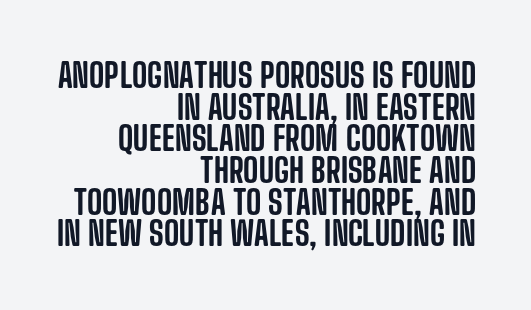
{"serif": "no", "italic": "no", "width": "condensed", "stroke_contrast": "low", "x_height": "large", "monospaced": "no", "underline": "no", "align": "right", "line_spacing": "tight", "line_spacing_ratio": 0.96, "letter_spacing": "normal", "letter_spacing_em": 0.0, "glyph_px": 33}
